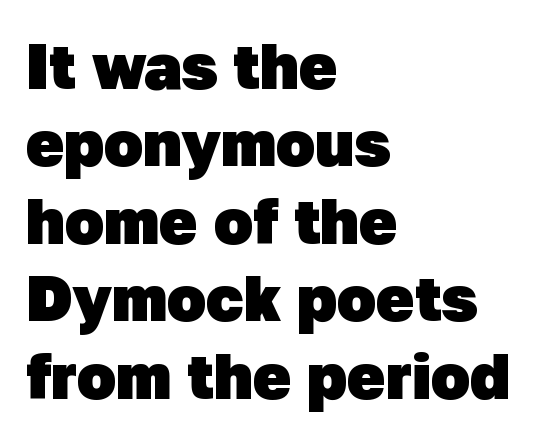
Q: Is the text bold? A: Yes.
Q: Is the typeface a serif or a sans-serif typeface? A: Sans-serif.
Q: Is the text underlined? A: No.
Q: How is the paragraph aligned? A: Left-aligned.
Q: Is the spacing between letters normal or unusually wide? A: Normal.
Q: Width (condensed, normal, or wide)? A: Normal.
Q: Stroke contrast? A: Low.
Q: x-height? A: Medium.
Q: Monospaced? A: No.
